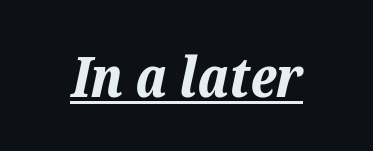
The image shows 56 px bold type, italic (leaning right); set normal letter spacing, underlined; low stroke contrast and a medium x-height.
